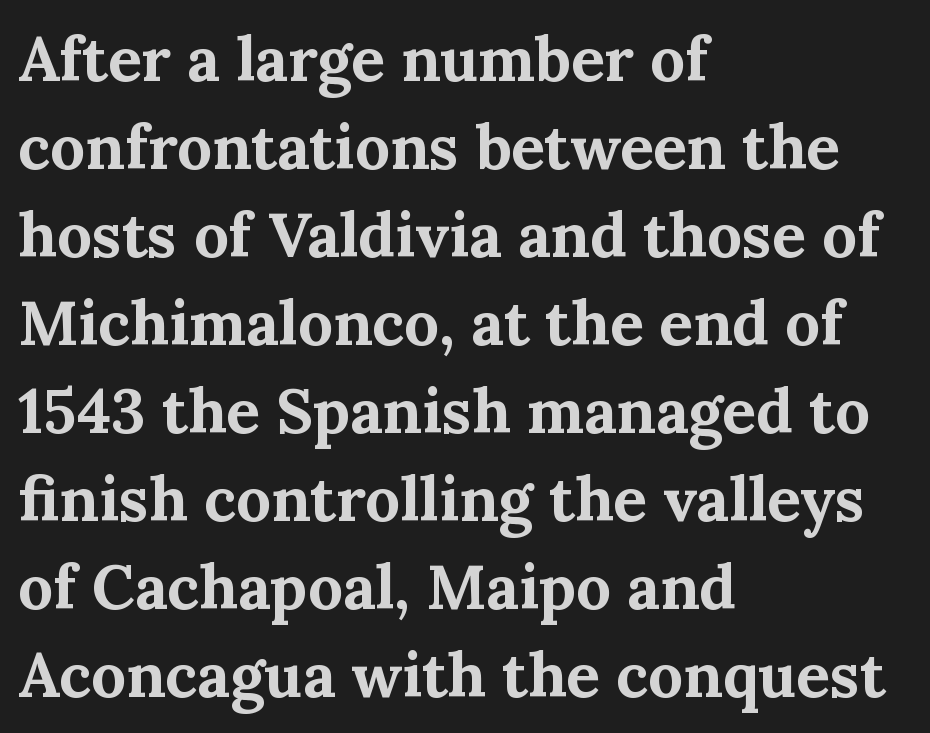
The image shows 62 px bold serif type, upright; set left-aligned, normal line spacing (1.42x), normal letter spacing, not underlined; medium stroke contrast and a medium x-height.
